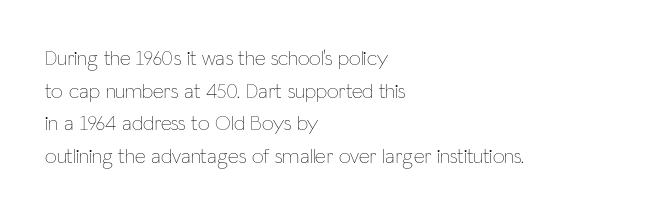
Q: Is the text bold? A: No.
Q: Is the text italic (slanted)? A: No, it is upright.
Q: Is the text underlined? A: No.
Q: How is the paragraph aligned? A: Left-aligned.
Q: Is the spacing between letters normal or unusually wide? A: Normal.
Q: Is the spacing between lines tight, normal or loose? A: Normal.
